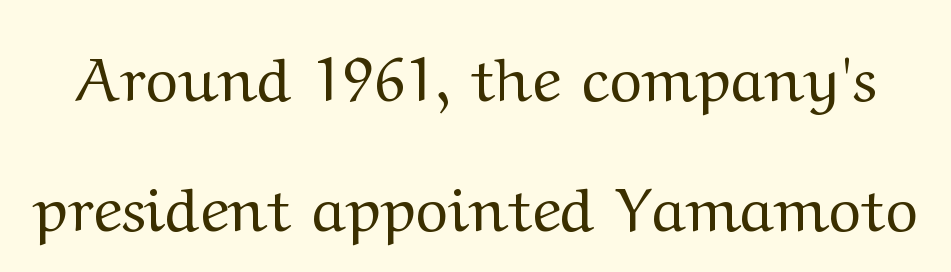
Rows of type keep a wide berth in the vertical direction. Do the letters lean? They stand straight. Is this a fixed-width face? No — the glyphs have proportional, varying widths. The baseline area is clear.
